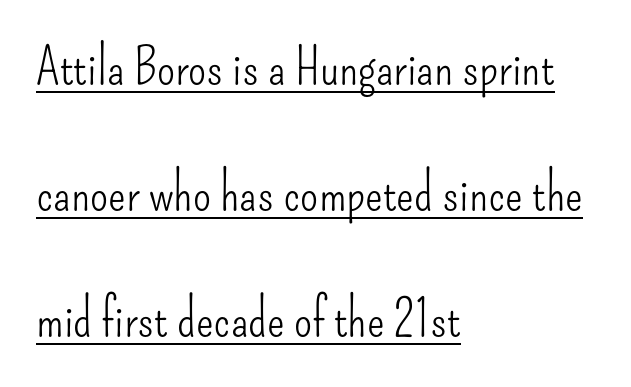
Q: Is the text bold? A: No.
Q: Is the text italic (slanted)? A: No, it is upright.
Q: Is the typeface a serif or a sans-serif typeface? A: Sans-serif.
Q: Is the text underlined? A: Yes.
Q: How is the paragraph aligned? A: Left-aligned.
Q: Is the spacing between letters normal or unusually wide? A: Normal.
Q: Is the spacing between lines tight, normal or loose? A: Loose.
Q: Width (condensed, normal, or wide)? A: Condensed.
Q: Stroke contrast? A: Low.
Q: x-height? A: Small.
Q: Monospaced? A: No.
